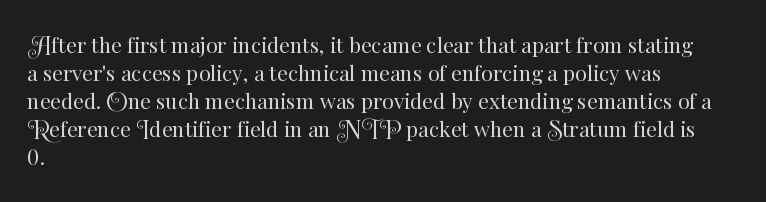
The image shows 21 px text type, upright; set left-aligned, normal line spacing (1.33x), normal letter spacing, not underlined.
